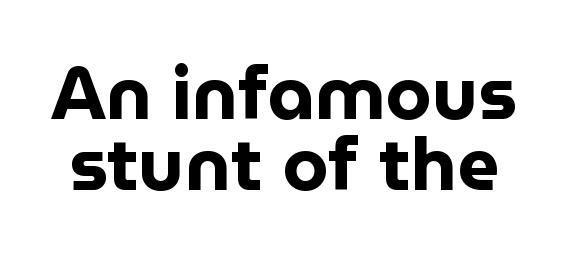
The image shows 74 px bold sans-serif type, upright; set tight line spacing (0.96x), normal letter spacing, not underlined; low stroke contrast and a medium x-height.
